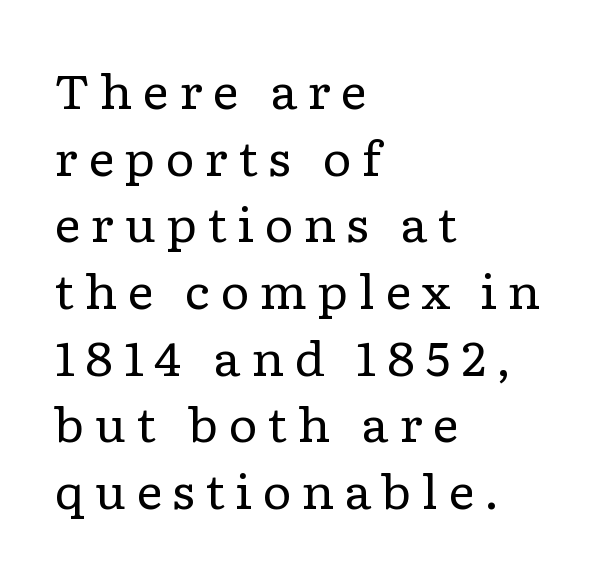
The image shows 46 px regular-weight, wide serif type, upright; set left-aligned, normal line spacing (1.45x), unusually wide letter spacing (+0.21 em), not underlined; low stroke contrast and a medium x-height.
